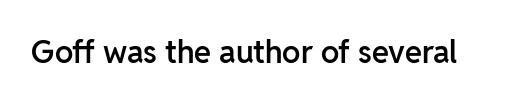
{"serif": "no", "italic": "no", "bold": "semi", "weight": "semibold", "width": "normal", "stroke_contrast": "low", "x_height": "medium", "monospaced": "no", "underline": "no", "letter_spacing": "normal", "letter_spacing_em": 0.0, "glyph_px": 31}
